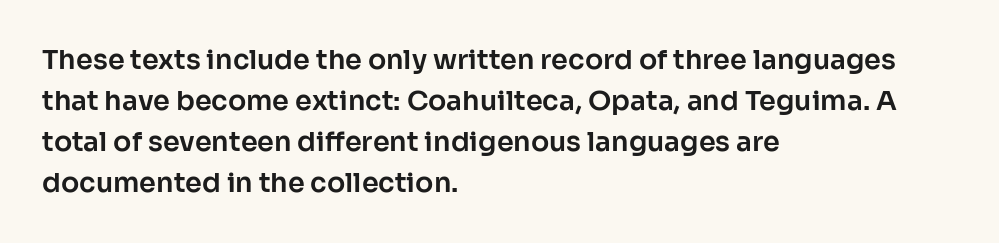
Underlining? Definitely not there. The passage shown stacks its lines at a standard gap. Tall strokes in this sample are plumb rather than angled. Is the block centered? No — it sits flush against the left margin.
